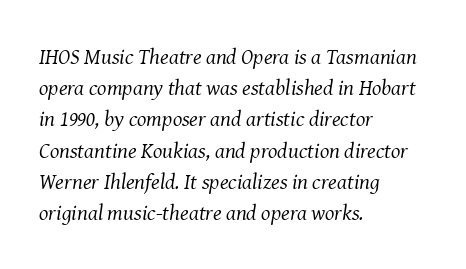
Q: Is the text bold? A: No.
Q: Is the text italic (slanted)? A: Yes, it leans right by about 8 degrees.
Q: Is the text underlined? A: No.
Q: How is the paragraph aligned? A: Left-aligned.
Q: Is the spacing between letters normal or unusually wide? A: Normal.
Q: Is the spacing between lines tight, normal or loose? A: Normal.
